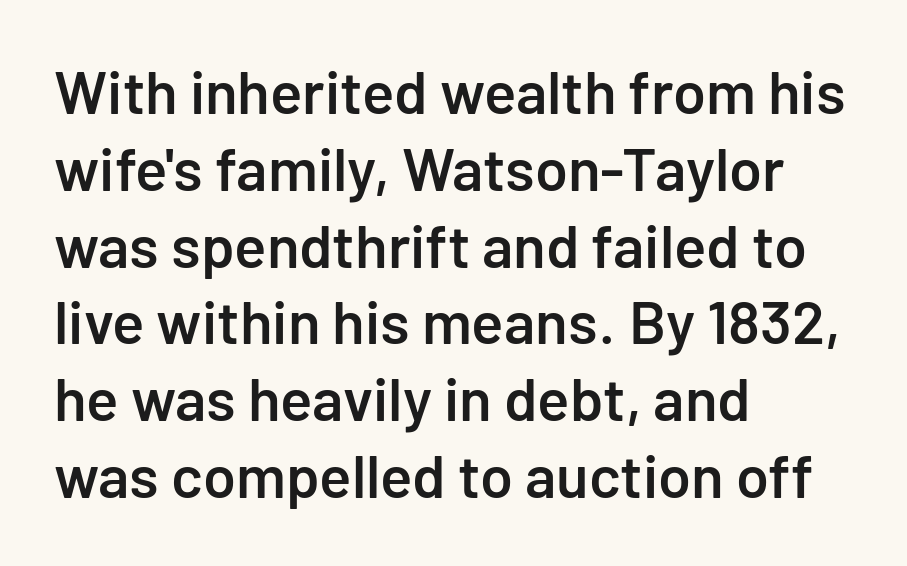
Is this a sans? Yes — the strokes have no serifs. These lines carry some extra weight — a demibold, not a full bold. Plain, unruled lines of type. You could not count columns in this text — the font is proportionally spaced. The line texture is even and compact thanks to regular tracking.
